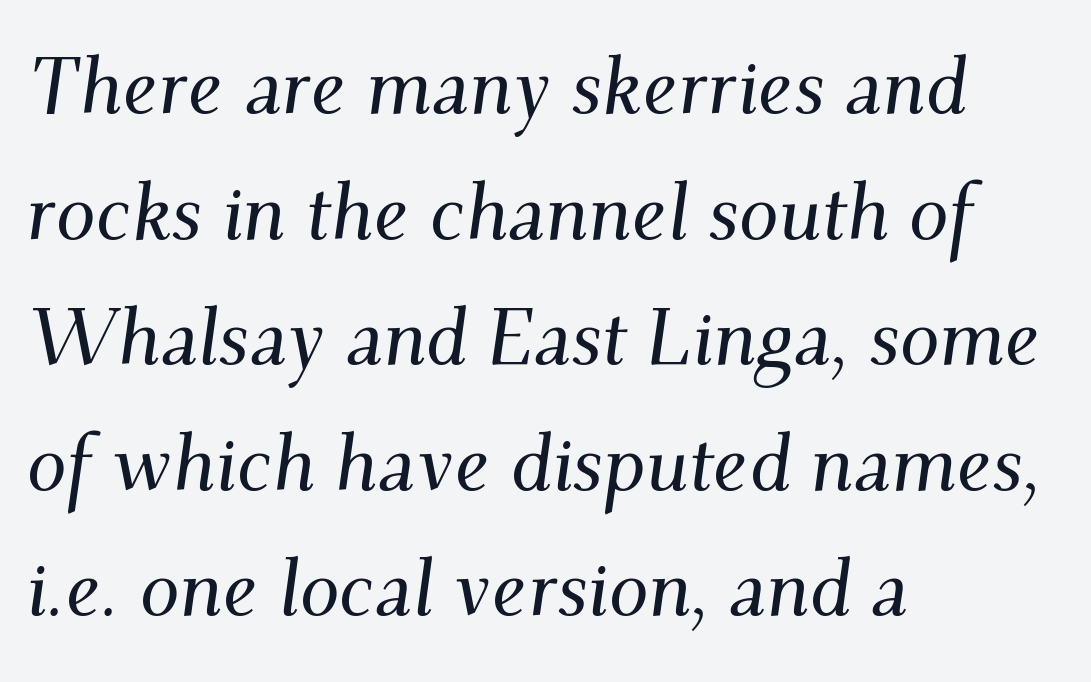
The image shows 79 px serif type, italic (leaning right); set left-aligned, normal line spacing (1.59x), normal letter spacing, not underlined; medium stroke contrast and a small x-height.
